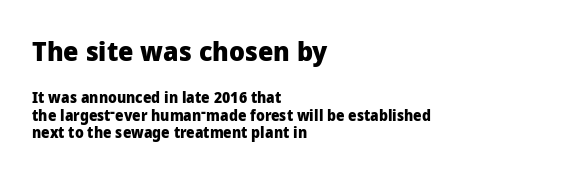
Tall strokes in this sample are plumb rather than angled. The upper block of text is set noticeably larger than the block beneath it. Descenders hang freely into open space. Is the type bold? Yes — the strokes are clearly thick and heavy.
